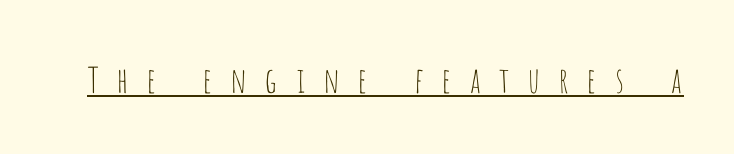
Vertical stems look standard width or narrower in stroke. The rendering shows plain stroke endings on the letterforms — a sans-serif design. Like a heading marked for emphasis, these lines bear an underscore. Every stem runs plumb, perpendicular to the baseline. Each letter keeps its own natural width here, so spacing adapts to shape.
